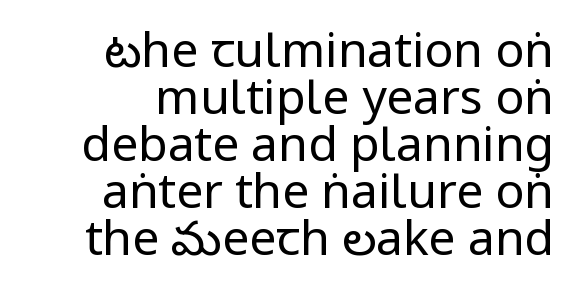
The typography opts for an upright posture over an oblique one. Reading down the column, the eye jumps only a short way to each next line. The passage shown is not underscored anywhere. The rendering anchors every line to the right-hand side. Is the letter spacing exaggerated? No — it looks like the ordinary default.
